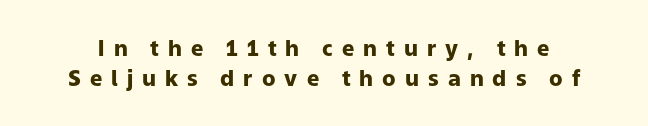
{"italic": "no", "bold": "yes", "underline": "no", "line_spacing": "normal", "line_spacing_ratio": 1.36, "letter_spacing": "wide", "letter_spacing_em": 0.41, "glyph_px": 22}
